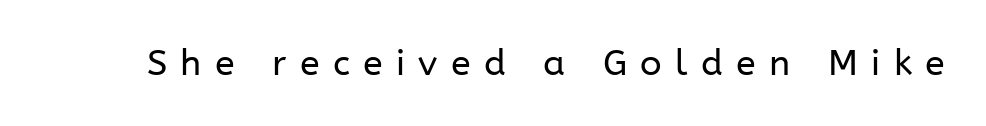
The image shows 36 px regular-weight sans-serif type, upright; set unusually wide letter spacing (+0.37 em), not underlined; low stroke contrast and a medium x-height.
